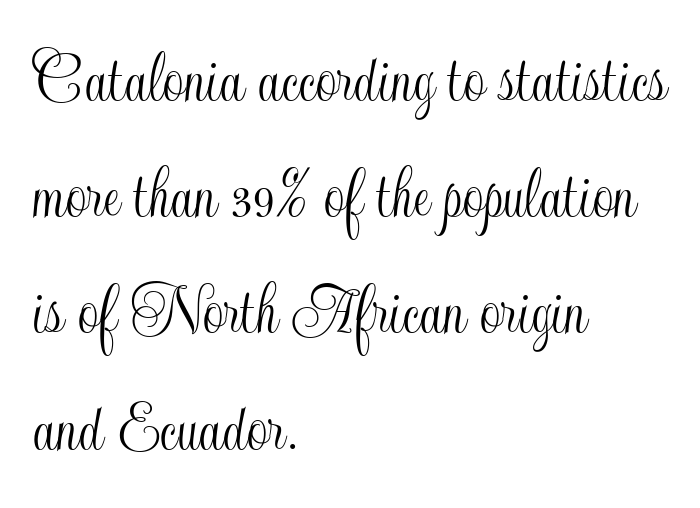
The image shows 74 px condensed type; set left-aligned, normal line spacing (1.57x), normal letter spacing, not underlined; a small x-height.
